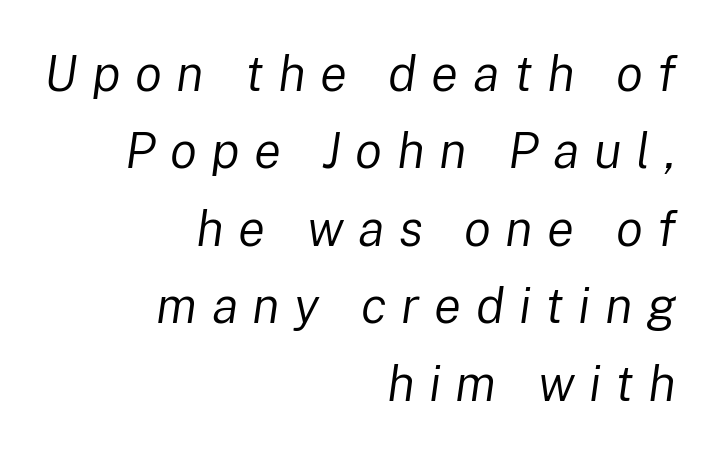
Q: Is the text bold? A: No.
Q: Is the text italic (slanted)? A: Yes, it leans right by about 8 degrees.
Q: Is the text underlined? A: No.
Q: How is the paragraph aligned? A: Right-aligned.
Q: Is the spacing between letters normal or unusually wide? A: Unusually wide.
Q: Is the spacing between lines tight, normal or loose? A: Normal.
Q: Width (condensed, normal, or wide)? A: Normal.
Q: Stroke contrast? A: Low.
Q: x-height? A: Medium.
Q: Monospaced? A: No.
